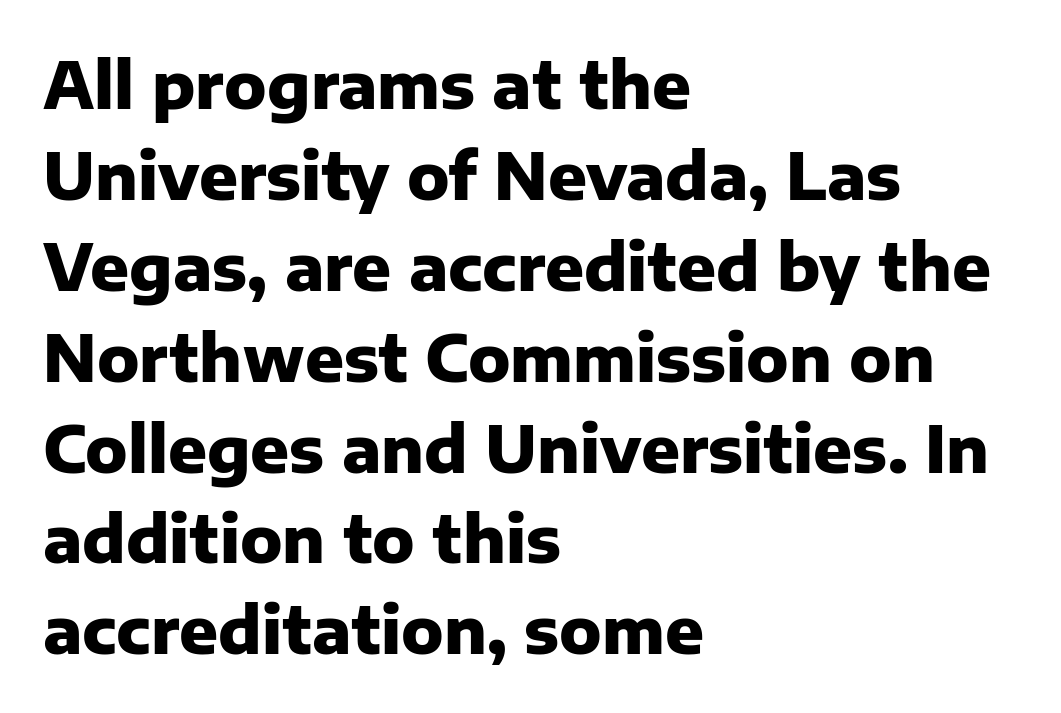
The image shows 64 px heavy sans-serif type, upright; set left-aligned, normal line spacing (1.42x), normal letter spacing, not underlined; low stroke contrast and a medium x-height.
